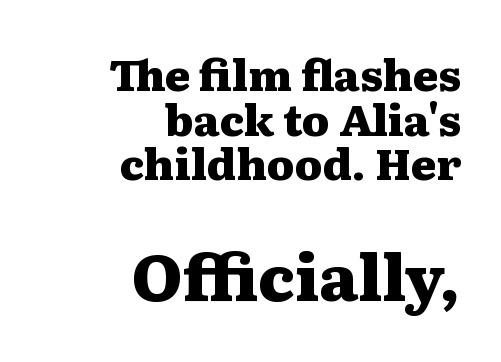
Does the bottom block carry the larger type? Yes, it does. One-word summary of the alignment: right. This rendering employs a face with finishing strokes, i.e., a serif. The letters advance in unequal steps, a hallmark of proportional type.
